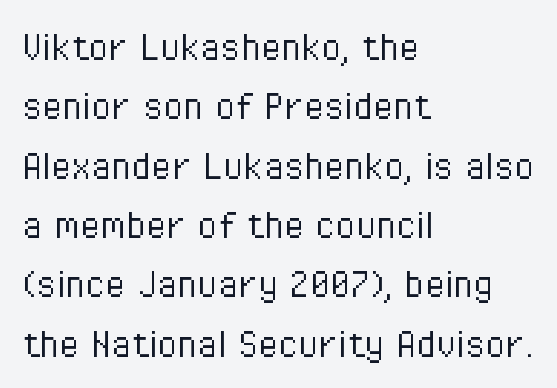
Q: Is the text bold? A: No.
Q: Is the text italic (slanted)? A: No, it is upright.
Q: Is the typeface a serif or a sans-serif typeface? A: Sans-serif.
Q: Is the text underlined? A: No.
Q: How is the paragraph aligned? A: Left-aligned.
Q: Is the spacing between letters normal or unusually wide? A: Normal.
Q: Is the spacing between lines tight, normal or loose? A: Normal.
Q: Width (condensed, normal, or wide)? A: Condensed.
Q: Stroke contrast? A: Low.
Q: x-height? A: Medium.
Q: Monospaced? A: No.
